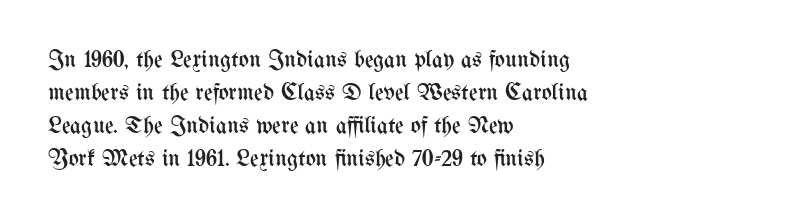
Q: Is the text bold? A: No.
Q: Is the text italic (slanted)? A: No, it is upright.
Q: Is the text underlined? A: No.
Q: How is the paragraph aligned? A: Left-aligned.
Q: Is the spacing between letters normal or unusually wide? A: Normal.
Q: Is the spacing between lines tight, normal or loose? A: Normal.
